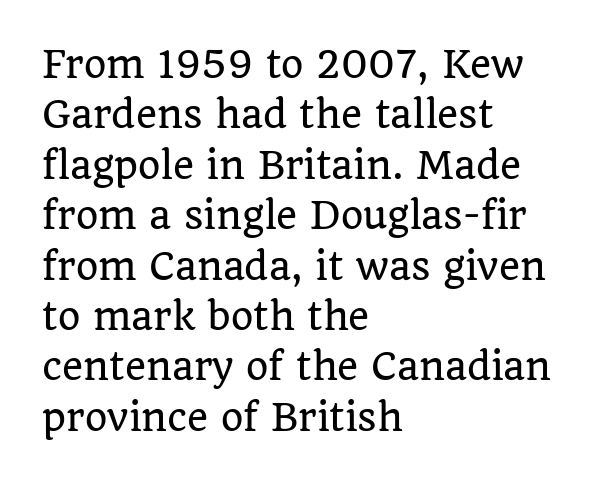
Q: Is the text italic (slanted)? A: No, it is upright.
Q: Is the typeface a serif or a sans-serif typeface? A: Serif.
Q: Is the text underlined? A: No.
Q: How is the paragraph aligned? A: Left-aligned.
Q: Is the spacing between letters normal or unusually wide? A: Normal.
Q: Is the spacing between lines tight, normal or loose? A: Normal.
Q: Width (condensed, normal, or wide)? A: Normal.
Q: Stroke contrast? A: Low.
Q: x-height? A: Large.
Q: Monospaced? A: No.
